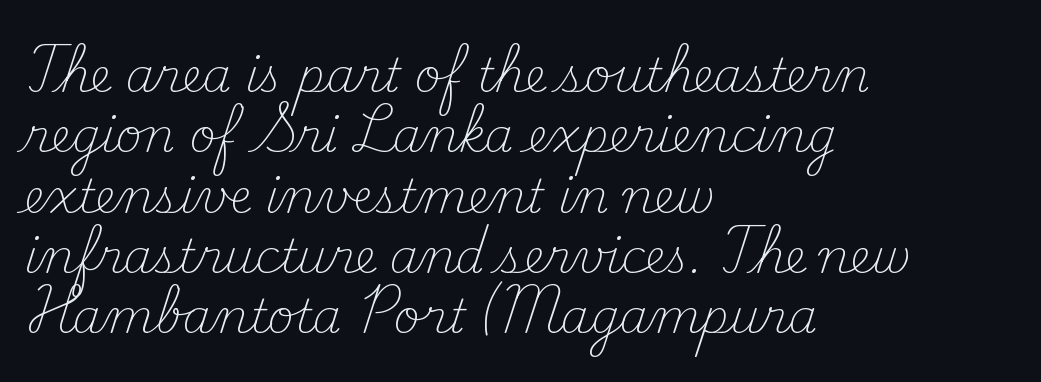
Q: Is the text bold? A: No.
Q: Is the text italic (slanted)? A: Yes.
Q: Is the typeface a serif or a sans-serif typeface? A: Serif.
Q: Is the text underlined? A: No.
Q: How is the paragraph aligned? A: Left-aligned.
Q: Is the spacing between letters normal or unusually wide? A: Normal.
Q: Is the spacing between lines tight, normal or loose? A: Normal.
Q: Width (condensed, normal, or wide)? A: Normal.
Q: Stroke contrast? A: Medium.
Q: x-height? A: Small.
Q: Monospaced? A: No.
